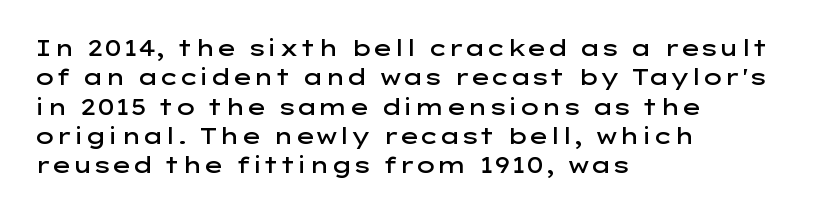
Q: Is the text bold? A: Semi-bold.
Q: Is the text italic (slanted)? A: No, it is upright.
Q: Is the text underlined? A: No.
Q: How is the paragraph aligned? A: Left-aligned.
Q: Is the spacing between letters normal or unusually wide? A: Normal.
Q: Is the spacing between lines tight, normal or loose? A: Normal.
